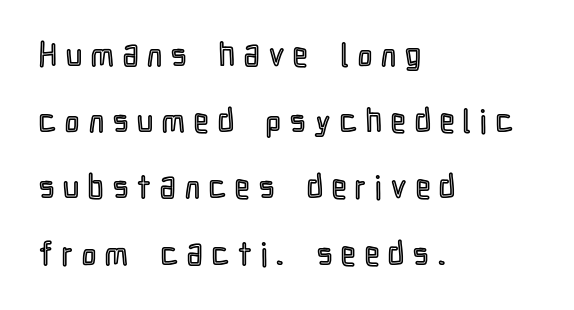
Do the characters align in a grid? No, the font is proportional. Baseline-to-baseline distance is far greater than the letter height. The letters are spread apart with noticeably loose tracking. The specimen reads as upright at a glance. The lines are quadded left. The area under the type is left untouched.
